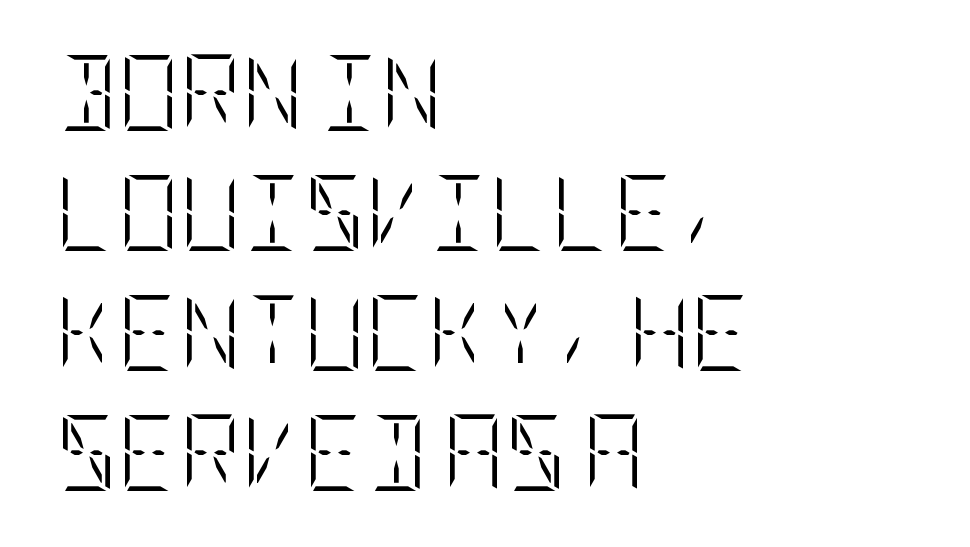
Q: Is the text bold? A: No.
Q: Is the text italic (slanted)? A: No, it is upright.
Q: Is the text underlined? A: No.
Q: How is the paragraph aligned? A: Left-aligned.
Q: Is the spacing between letters normal or unusually wide? A: Normal.
Q: Is the spacing between lines tight, normal or loose? A: Normal.
Q: Width (condensed, normal, or wide)? A: Condensed.
Q: Stroke contrast? A: Low.
Q: x-height? A: Large.
